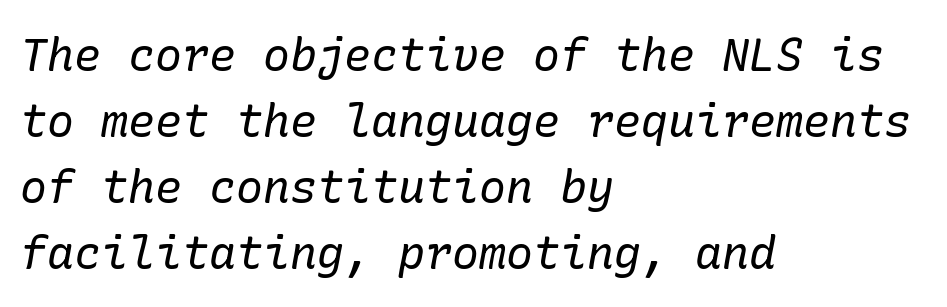
The type is set solid horizontally, with unmodified tracking. The space directly below the letters is spotless. The ragged edge is on the right, which tells us the setting is flush left.
